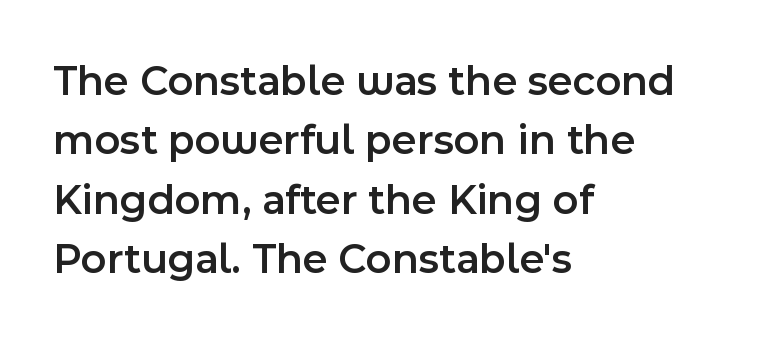
Q: Is the text bold? A: Semi-bold.
Q: Is the text italic (slanted)? A: No, it is upright.
Q: Is the typeface a serif or a sans-serif typeface? A: Sans-serif.
Q: Is the text underlined? A: No.
Q: How is the paragraph aligned? A: Left-aligned.
Q: Is the spacing between letters normal or unusually wide? A: Normal.
Q: Is the spacing between lines tight, normal or loose? A: Normal.
Q: Width (condensed, normal, or wide)? A: Normal.
Q: x-height? A: Medium.
Q: Monospaced? A: No.
